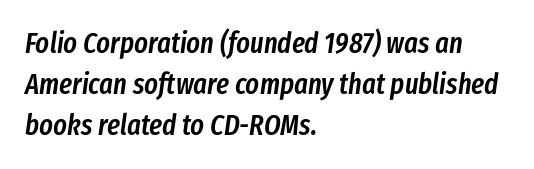
Q: Is the text bold? A: Semi-bold.
Q: Is the text italic (slanted)? A: Yes, it leans right by about 8 degrees.
Q: Is the text underlined? A: No.
Q: How is the paragraph aligned? A: Left-aligned.
Q: Is the spacing between letters normal or unusually wide? A: Normal.
Q: Is the spacing between lines tight, normal or loose? A: Normal.
Q: Width (condensed, normal, or wide)? A: Condensed.
Q: Stroke contrast? A: Low.
Q: x-height? A: Medium.
Q: Monospaced? A: No.
